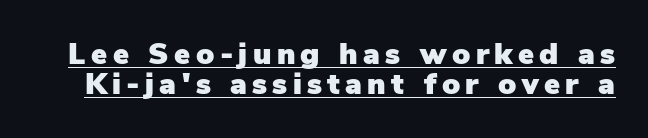
Looks like regular typesetting: each glyph gets only the width it needs. Tightly led — the rows are bunched. A typesetter would mark this as roman, not italic. Is there an underline? Yes — a line sits under the letters. These lines are composed in type without serifs.
